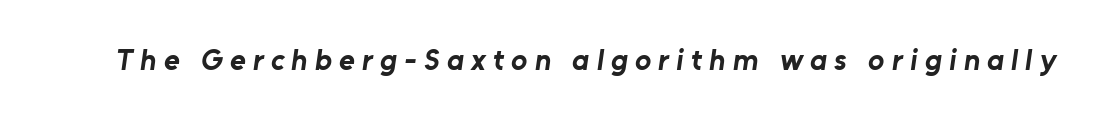
The image shows 30 px bold sans-serif type; set unusually wide letter spacing (+0.24 em), not underlined; low stroke contrast and a medium x-height.
